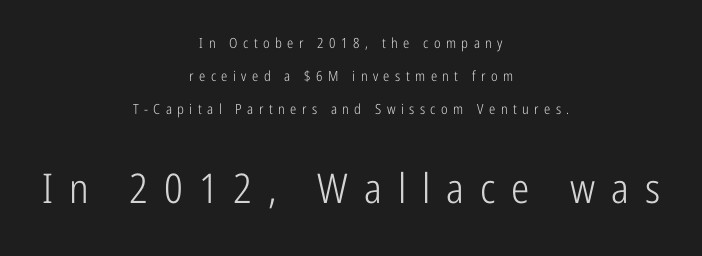
Q: Is the text bold? A: No.
Q: Is the text italic (slanted)? A: No, it is upright.
Q: Is the typeface a serif or a sans-serif typeface? A: Sans-serif.
Q: Is the text underlined? A: No.
Q: How is the paragraph aligned? A: Centered.
Q: Is the spacing between letters normal or unusually wide? A: Unusually wide.
Q: Is the spacing between lines tight, normal or loose? A: Loose.
Q: Which block of text is set in a larger size, the first (top) or the second (bottom)? A: The second (bottom) one.
Q: Width (condensed, normal, or wide)? A: Condensed.
Q: Stroke contrast? A: Low.
Q: x-height? A: Medium.
Q: Monospaced? A: No.
